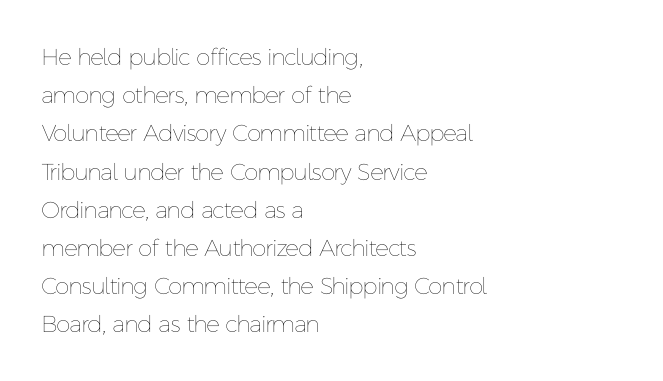
The typeface has the unassuming heft of standard copy or less. Do the letters lean? They stand straight. Each line starts at the same left margin while the right side varies. Lines of text with bare space underneath.
